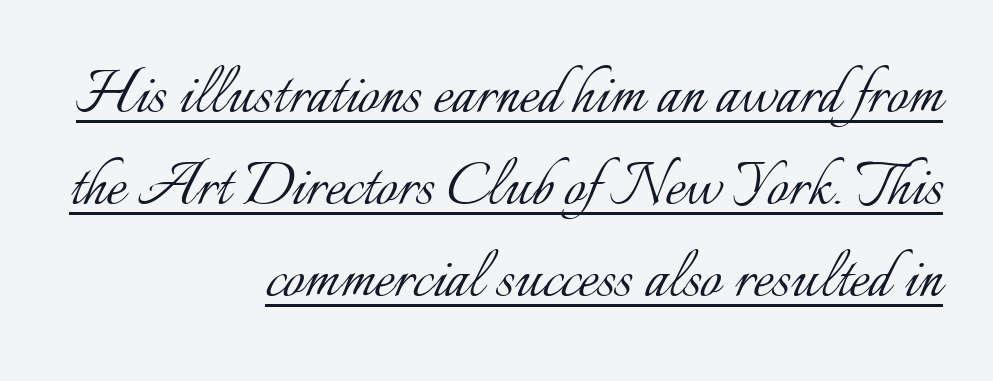
Q: Is the text bold? A: No.
Q: Is the text italic (slanted)? A: Yes.
Q: Is the text underlined? A: Yes.
Q: How is the paragraph aligned? A: Right-aligned.
Q: Is the spacing between letters normal or unusually wide? A: Normal.
Q: Width (condensed, normal, or wide)? A: Normal.
Q: Stroke contrast? A: Low.
Q: x-height? A: Small.
Q: Monospaced? A: No.
